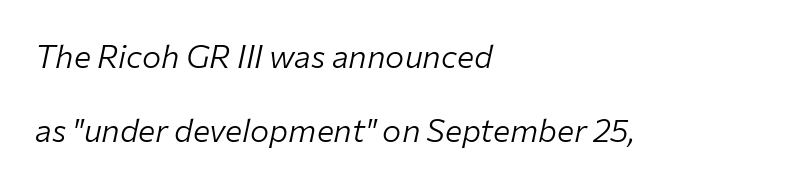
{"italic": "yes", "lean": "right", "slant_degrees": 12, "bold": "no", "weight": "light", "width": "normal", "stroke_contrast": "low", "x_height": "medium", "monospaced": "no", "underline": "no", "align": "left", "line_spacing": "loose", "line_spacing_ratio": 2.32, "letter_spacing": "normal", "letter_spacing_em": 0.0, "glyph_px": 32}
